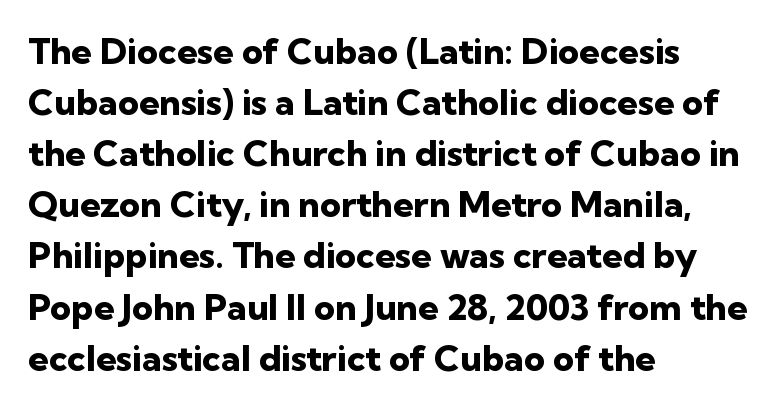
{"serif": "no", "italic": "no", "bold": "yes", "weight": "heavy", "width": "normal", "stroke_contrast": "low", "x_height": "medium", "monospaced": "no", "underline": "no", "align": "left", "line_spacing": "normal", "line_spacing_ratio": 1.42, "letter_spacing": "normal", "letter_spacing_em": 0.0, "glyph_px": 36}
